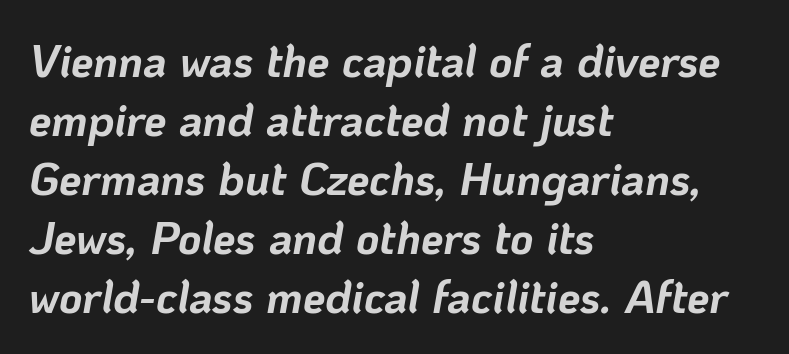
{"italic": "yes", "lean": "right", "slant_degrees": 10, "bold": "yes", "weight": "bold", "width": "normal", "stroke_contrast": "low", "x_height": "medium", "monospaced": "no", "underline": "no", "align": "left", "line_spacing": "normal", "line_spacing_ratio": 1.31, "letter_spacing": "normal", "letter_spacing_em": 0.0, "glyph_px": 45}
